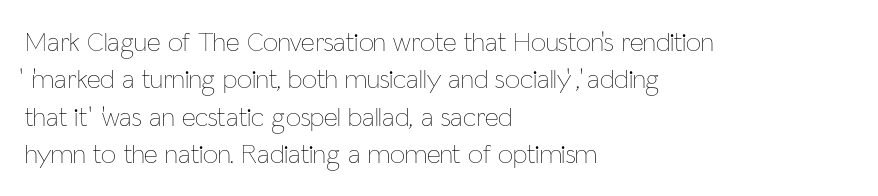
{"italic": "no", "bold": "no", "underline": "no", "align": "left", "line_spacing": "normal", "line_spacing_ratio": 1.38, "letter_spacing": "normal", "letter_spacing_em": 0.0, "glyph_px": 27}
